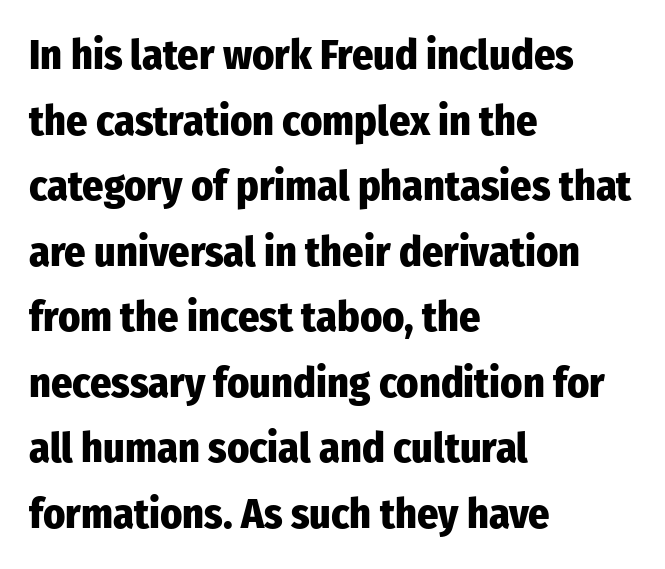
Is the type bold? Yes — the strokes are clearly thick and heavy. Whoever set this chose a conventional vertical rhythm. Note: no serifs on the glyphs. Underlining? Definitely not there. The face used here is proportionally spaced, like ordinary book or web type. The compositor pushed each line to the left boundary.
